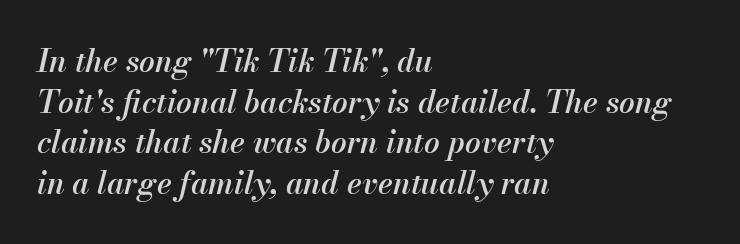
Emphasis by weight is partial: semibold. The gap between lines stays unmarked. Spacing verdict: proportional, widths tailored to each character. Line starts are locked; line ends wander. Quick note: interline space is typical.
